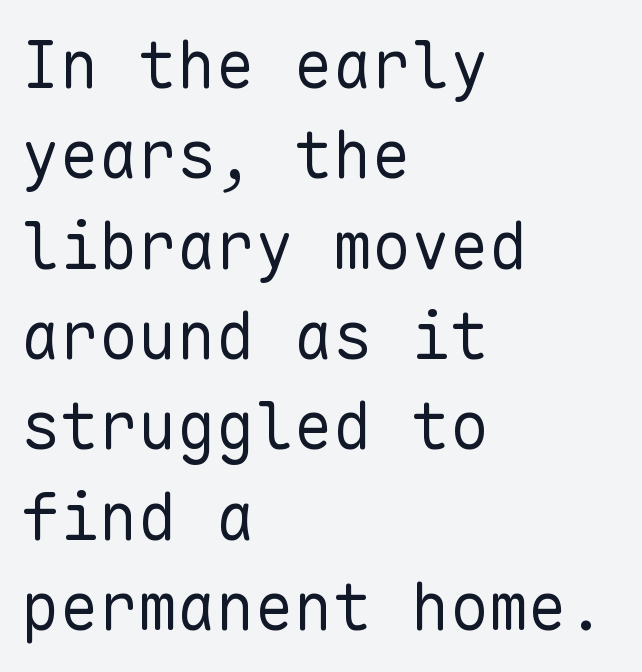
Check under the words: just untouched page. Does the lettering tilt? It doesn't — this is upright. The font family rendered here belongs to the sans-serif group. Each word holds together tightly as a unit, with standard inter-letter gaps. A classic flush-left, rag-right setting is used for this passage. Here the designer chose a console-style face with uniform glyph widths.
